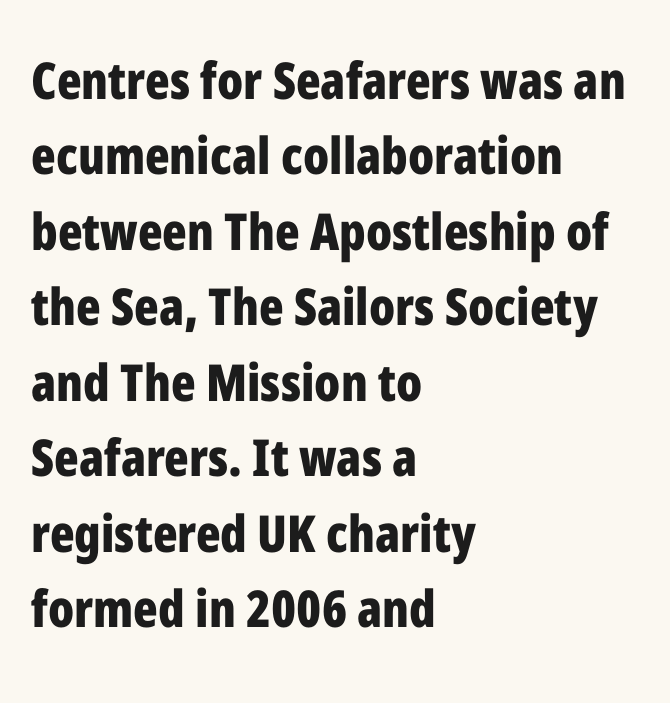
Layout note: lines flush left. The letterforms sit shoulder to shoulder at normal distance. Students, this is bold: see how much ink each stroke carries. The letters stand straight up with perfectly vertical stems. The passage shown is not underscored anywhere. The space between consecutive lines is moderate.
